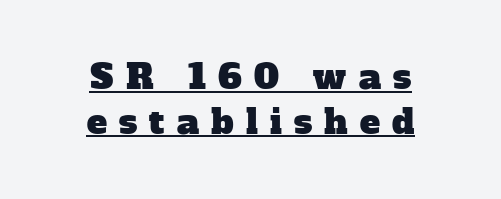
{"serif": "yes", "width": "normal", "stroke_contrast": "low", "x_height": "medium", "monospaced": "no", "underline": "yes", "align": "center", "line_spacing": "normal", "line_spacing_ratio": 1.32, "letter_spacing": "wide", "letter_spacing_em": 0.36, "glyph_px": 34}
